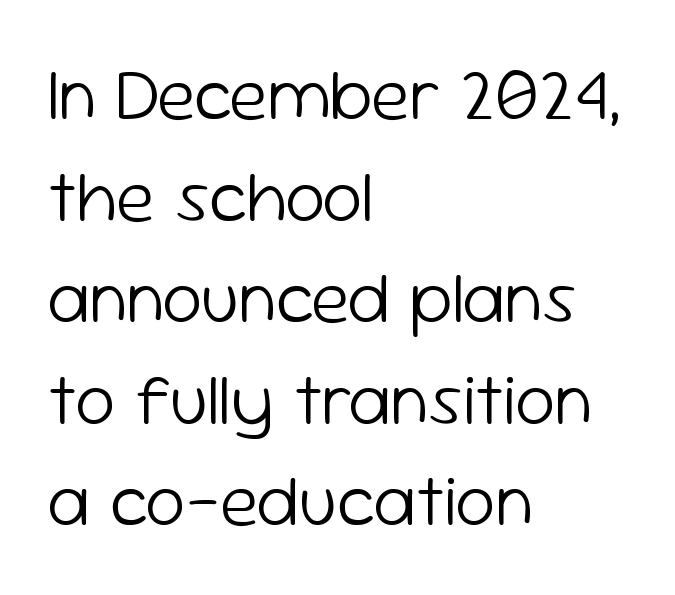
{"serif": "no", "italic": "no", "bold": "no", "weight": "light", "width": "normal", "stroke_contrast": "low", "x_height": "medium", "monospaced": "no", "underline": "no", "align": "left", "line_spacing": "normal", "line_spacing_ratio": 1.41, "letter_spacing": "normal", "letter_spacing_em": 0.0, "glyph_px": 72}
